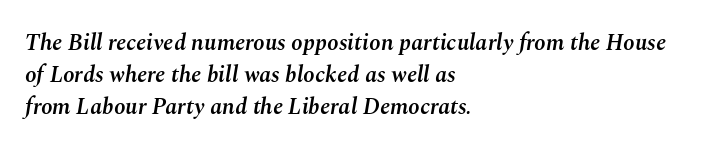
{"italic": "yes", "lean": "right", "slant_degrees": 10, "bold": "semi", "underline": "no", "align": "left", "line_spacing": "normal", "line_spacing_ratio": 1.39, "letter_spacing": "normal", "letter_spacing_em": 0.0, "glyph_px": 23}
